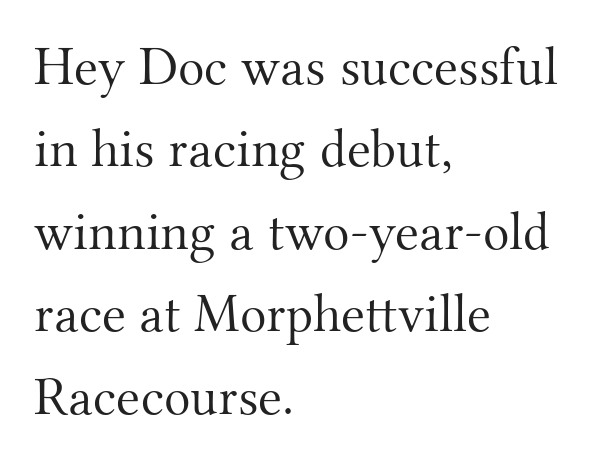
A typesetter would call this leading conventional body-copy spacing. Designer's note — italics off, roman on. Descender tails drop into unmarked territory. Is the type heavy? It reads as light-to-regular instead. Proportional: the letters do not fall into vertical columns. Honestly, the letter spacing is just normal — you wouldn't notice it.
